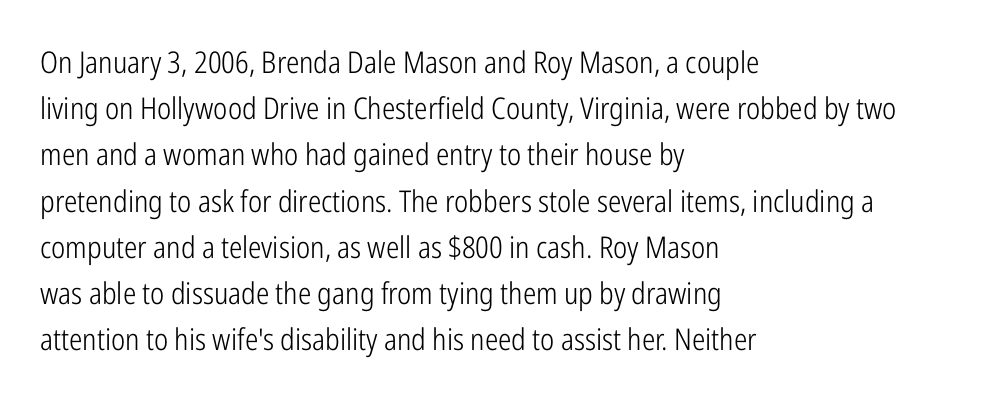
The image shows 30 px light, condensed sans-serif type, upright; set left-aligned, normal line spacing (1.54x), normal letter spacing, not underlined; low stroke contrast and a medium x-height.
